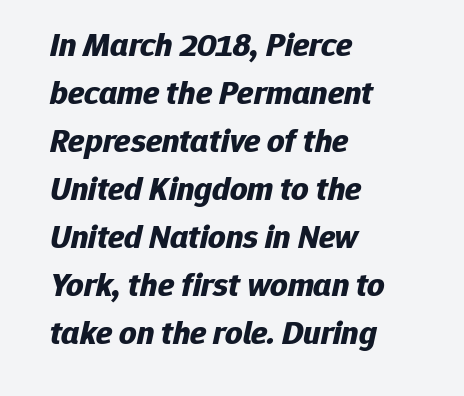
{"italic": "yes", "lean": "right", "slant_degrees": 12, "bold": "yes", "weight": "bold", "width": "normal", "stroke_contrast": "low", "x_height": "medium", "monospaced": "no", "underline": "no", "align": "left", "line_spacing": "normal", "line_spacing_ratio": 1.41, "letter_spacing": "normal", "letter_spacing_em": 0.0, "glyph_px": 34}
